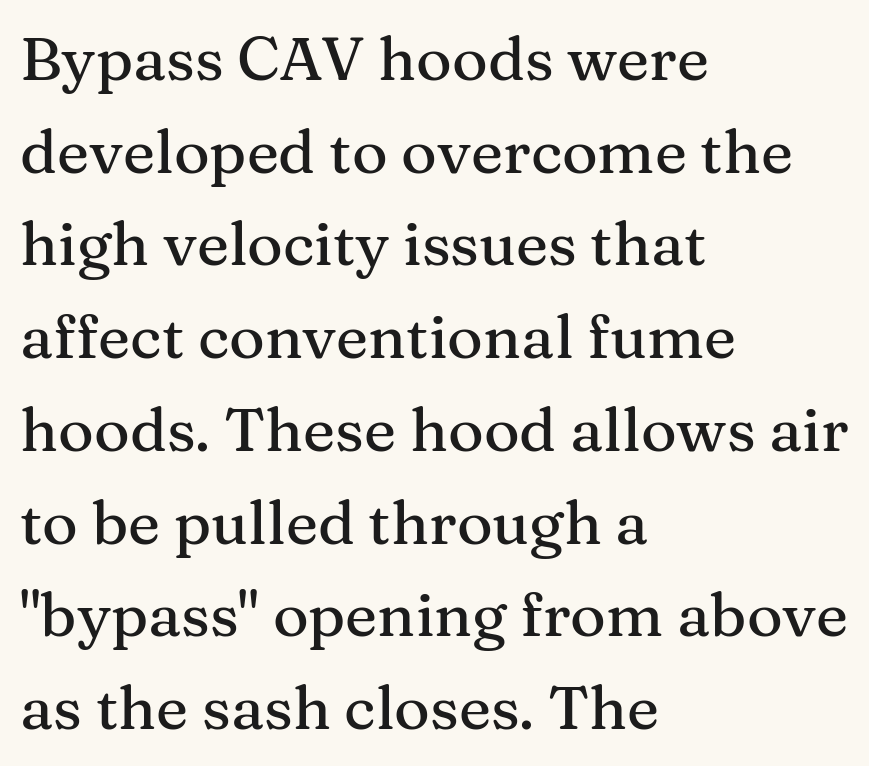
{"serif": "yes", "italic": "no", "width": "normal", "stroke_contrast": "medium", "x_height": "medium", "monospaced": "no", "underline": "no", "align": "left", "line_spacing": "normal", "line_spacing_ratio": 1.52, "letter_spacing": "normal", "letter_spacing_em": 0.0, "glyph_px": 61}
